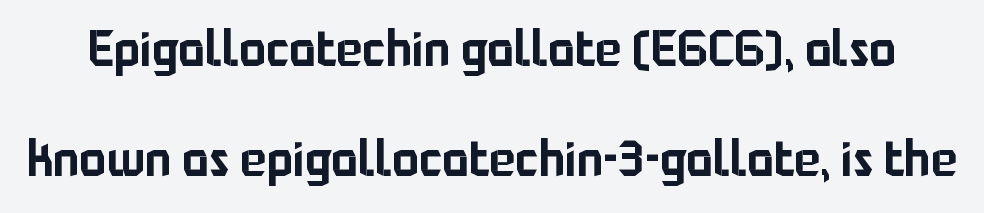
Q: Is the text italic (slanted)? A: No, it is upright.
Q: Is the typeface a serif or a sans-serif typeface? A: Sans-serif.
Q: Is the text underlined? A: No.
Q: Is the spacing between letters normal or unusually wide? A: Normal.
Q: Is the spacing between lines tight, normal or loose? A: Loose.
Q: Width (condensed, normal, or wide)? A: Normal.
Q: Stroke contrast? A: Low.
Q: x-height? A: Medium.
Q: Monospaced? A: No.
